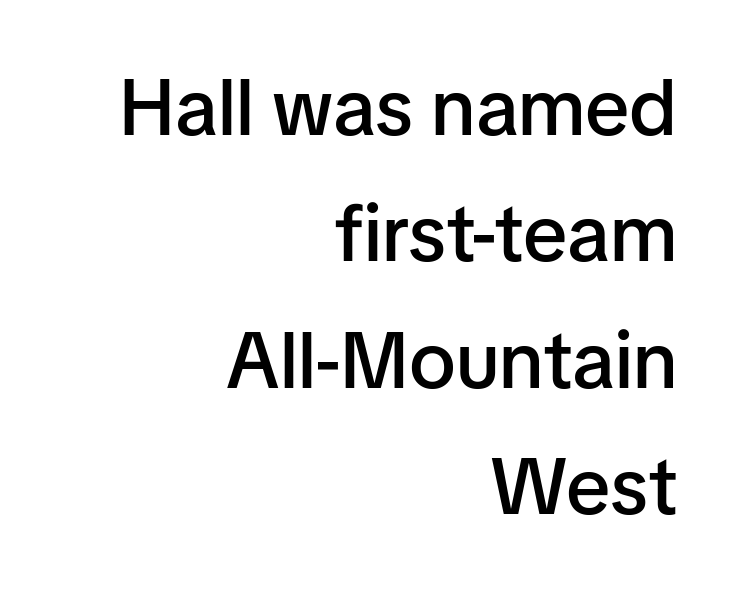
The image shows 80 px semibold sans-serif type, upright; set right-aligned, normal line spacing (1.58x), normal letter spacing, not underlined; low stroke contrast and a medium x-height.
